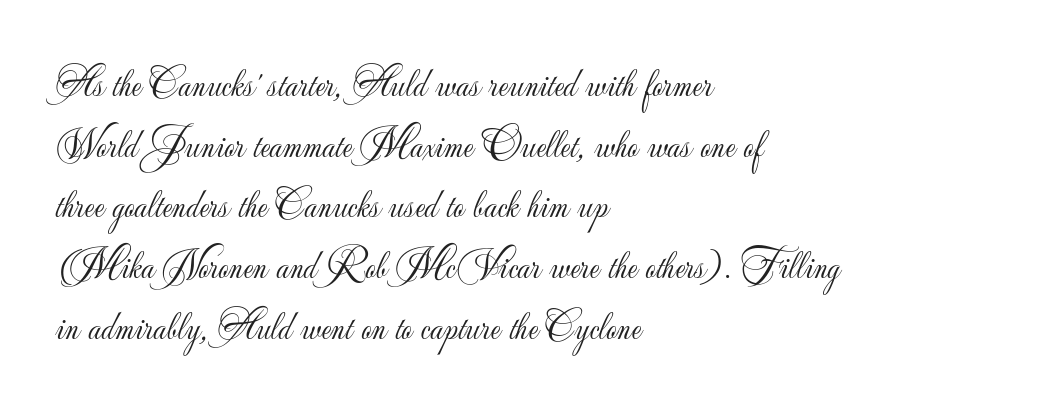
Q: Is the text bold? A: No.
Q: Is the text italic (slanted)? A: Yes.
Q: Is the typeface a serif or a sans-serif typeface? A: Sans-serif.
Q: Is the text underlined? A: No.
Q: How is the paragraph aligned? A: Left-aligned.
Q: Is the spacing between letters normal or unusually wide? A: Normal.
Q: Is the spacing between lines tight, normal or loose? A: Normal.
Q: Width (condensed, normal, or wide)? A: Normal.
Q: Stroke contrast? A: Low.
Q: x-height? A: Small.
Q: Monospaced? A: No.
